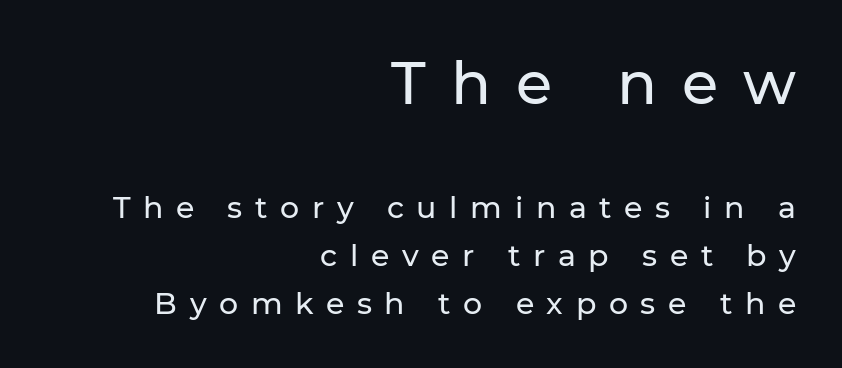
{"serif": "no", "italic": "no", "width": "normal", "stroke_contrast": "low", "x_height": "medium", "monospaced": "no", "underline": "no", "align": "right", "line_spacing": "normal", "line_spacing_ratio": 1.6, "letter_spacing": "wide", "letter_spacing_em": 0.42, "larger_block": "first", "size_ratio": 1.97, "glyph_px": 59}
